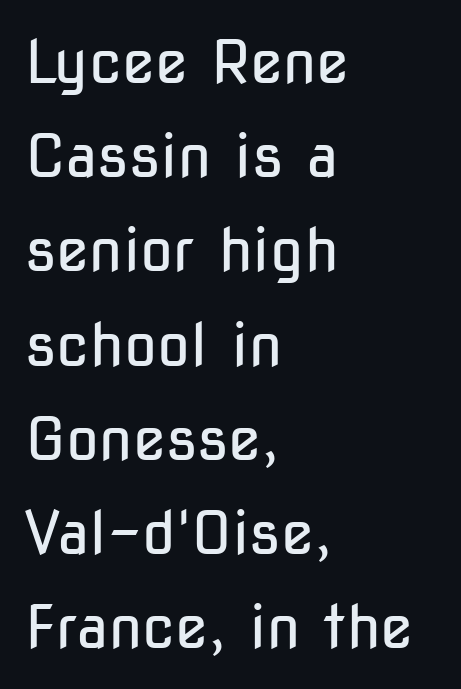
{"serif": "no", "italic": "no", "bold": "no", "weight": "regular", "width": "condensed", "stroke_contrast": "low", "x_height": "medium", "monospaced": "no", "underline": "no", "align": "left", "line_spacing": "normal", "line_spacing_ratio": 1.57, "letter_spacing": "normal", "letter_spacing_em": 0.0, "glyph_px": 60}
